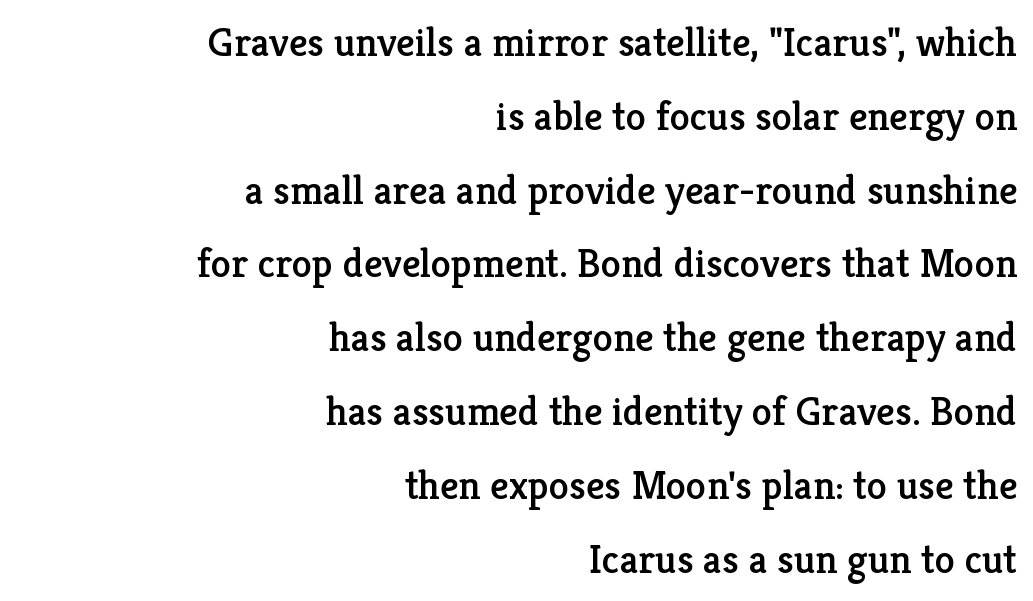
{"serif": "yes", "italic": "no", "width": "normal", "stroke_contrast": "low", "x_height": "medium", "monospaced": "no", "underline": "no", "align": "right", "line_spacing_ratio": 1.8, "letter_spacing": "normal", "letter_spacing_em": 0.0, "glyph_px": 41}
